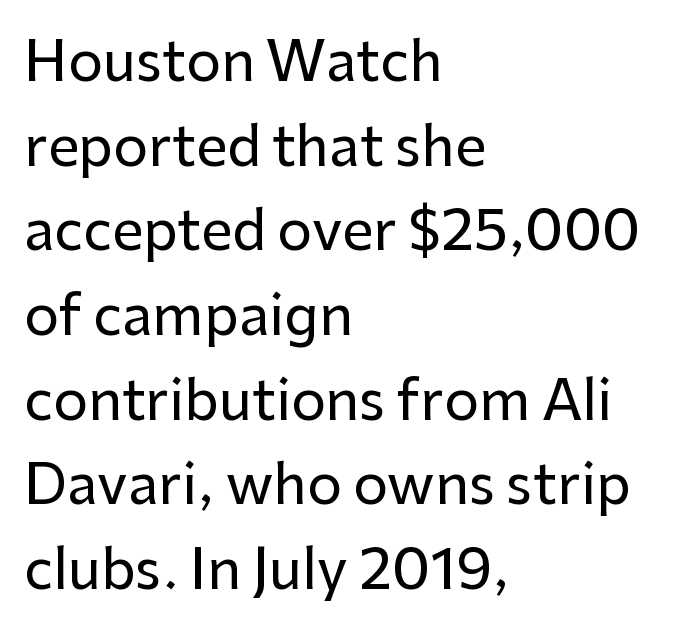
{"serif": "no", "italic": "no", "width": "normal", "stroke_contrast": "low", "x_height": "medium", "monospaced": "no", "underline": "no", "align": "left", "line_spacing": "normal", "line_spacing_ratio": 1.54, "letter_spacing": "normal", "letter_spacing_em": 0.0, "glyph_px": 55}
